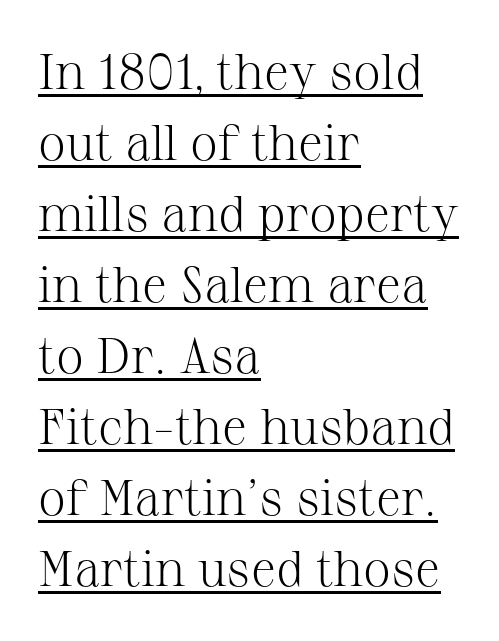
The image shows 50 px light serif type, upright; set left-aligned, normal line spacing (1.42x), normal letter spacing, underlined; medium stroke contrast and a medium x-height.
